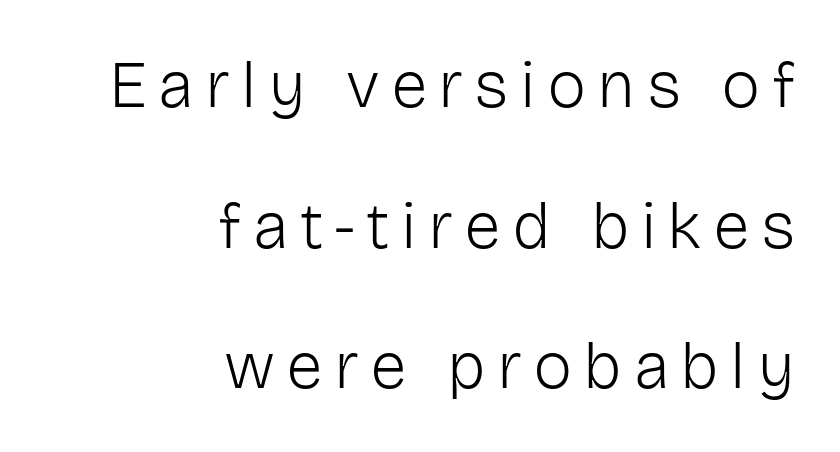
The image shows 66 px light sans-serif type, upright; set right-aligned, loose line spacing (2.13x), not underlined; low stroke contrast and a medium x-height.
